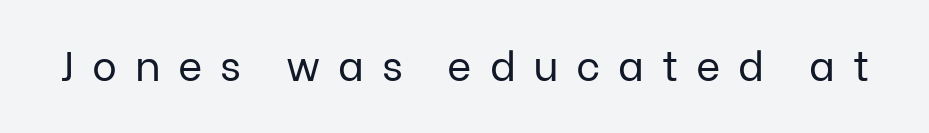
{"serif": "no", "italic": "no", "bold": "no", "weight": "regular", "width": "normal", "stroke_contrast": "low", "x_height": "medium", "monospaced": "no", "underline": "no", "letter_spacing": "wide", "letter_spacing_em": 0.42, "glyph_px": 42}
